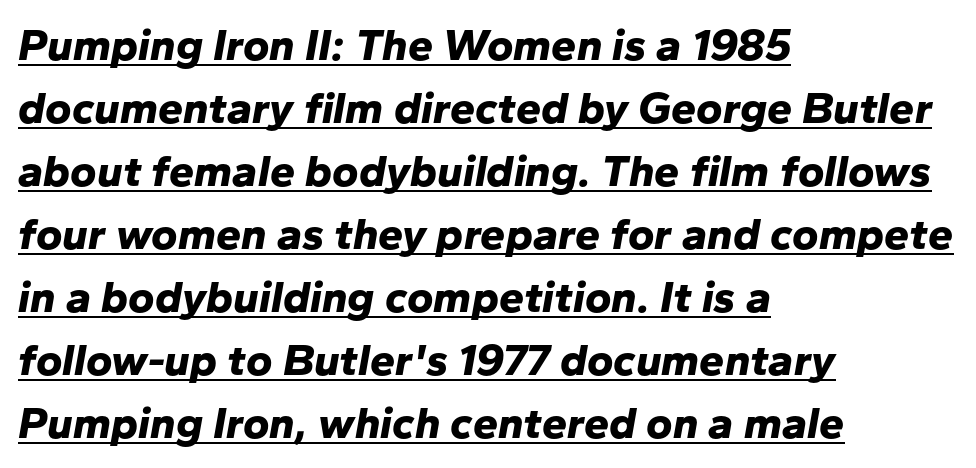
Q: Is the text bold? A: Yes.
Q: Is the text italic (slanted)? A: Yes, it leans right by about 10 degrees.
Q: Is the text underlined? A: Yes.
Q: How is the paragraph aligned? A: Left-aligned.
Q: Is the spacing between letters normal or unusually wide? A: Normal.
Q: Is the spacing between lines tight, normal or loose? A: Normal.
Q: Width (condensed, normal, or wide)? A: Normal.
Q: Stroke contrast? A: Low.
Q: x-height? A: Medium.
Q: Monospaced? A: No.
